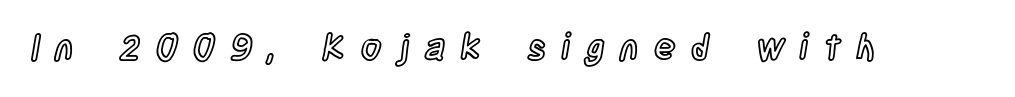
{"width": "condensed", "x_height": "large", "monospaced": "no", "underline": "no", "letter_spacing": "wide", "letter_spacing_em": 0.42, "glyph_px": 36}
